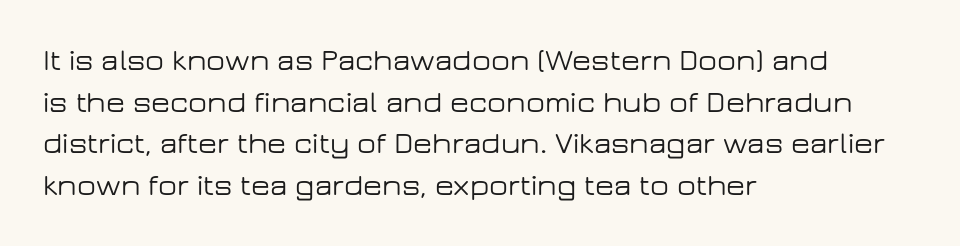
Characters remain perfectly vertical along every line. Proportional: the letters do not fall into vertical columns. A typesetter would call this zero additional tracking. Has an underline been added? It has not.
